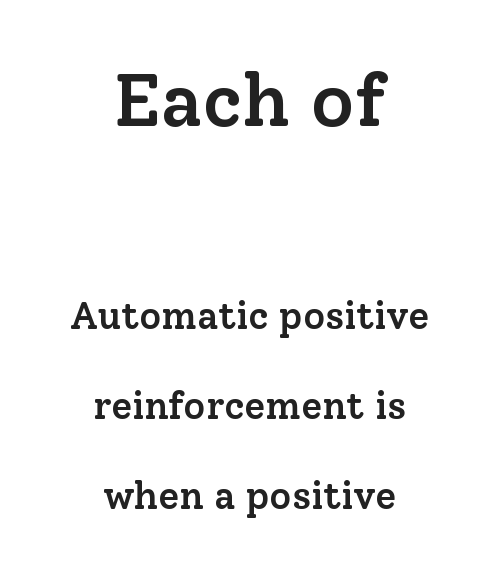
A typesetter would call this leading open, well beyond the default. The earlier block is typeset at a bigger size than the later block. The paragraph shown floats in the horizontal middle. The face used here is seriffed, in the tradition of book romans. This sample uses plain, unmodified letter spacing.
